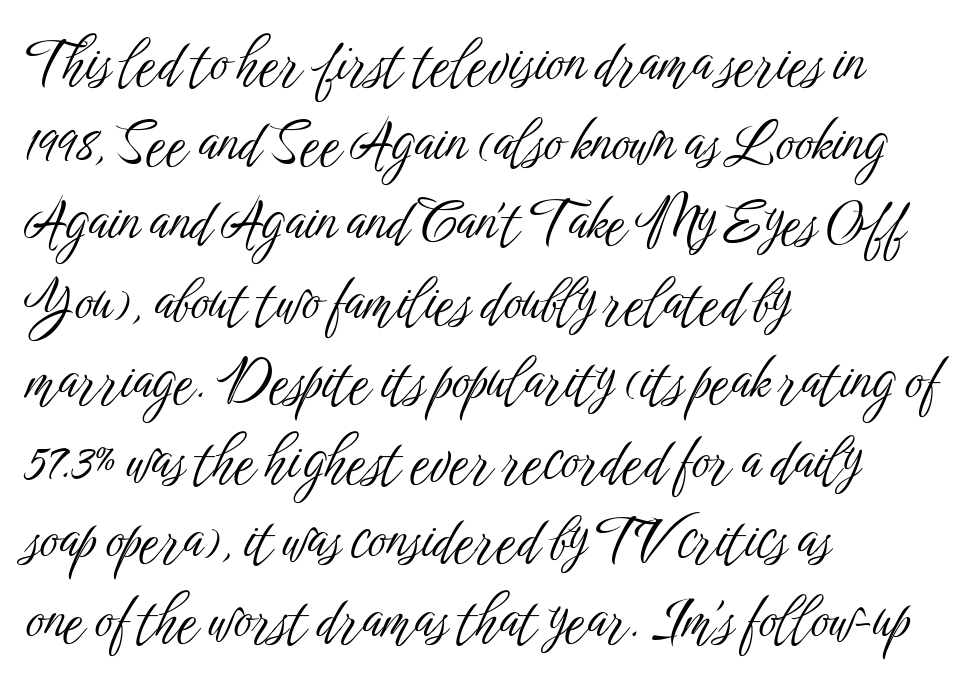
Q: Is the text bold? A: No.
Q: Is the text italic (slanted)? A: Yes.
Q: Is the typeface a serif or a sans-serif typeface? A: Sans-serif.
Q: Is the text underlined? A: No.
Q: How is the paragraph aligned? A: Left-aligned.
Q: Is the spacing between letters normal or unusually wide? A: Normal.
Q: Is the spacing between lines tight, normal or loose? A: Normal.
Q: Width (condensed, normal, or wide)? A: Condensed.
Q: Stroke contrast? A: Low.
Q: x-height? A: Medium.
Q: Monospaced? A: No.
